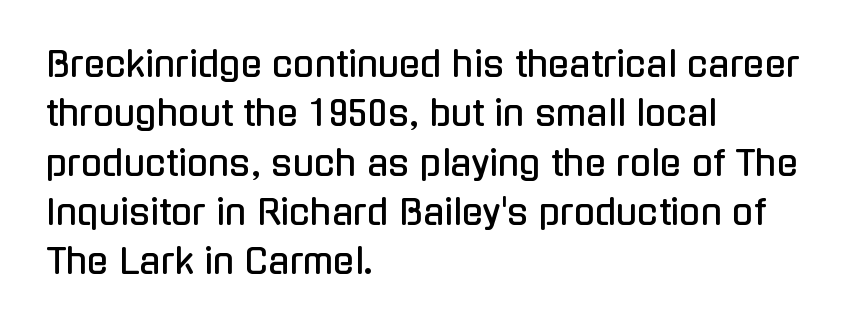
The image shows 35 px condensed sans-serif type, upright; set left-aligned, normal line spacing (1.41x), normal letter spacing, not underlined; low stroke contrast and a medium x-height.
